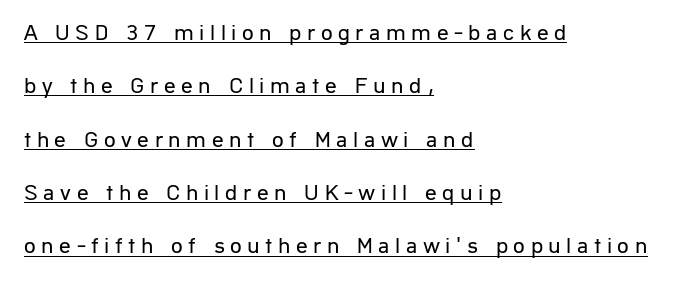
Does the lettering tilt? It doesn't — this is upright. Vertical stems look standard width or narrower in stroke. Which margin do the lines hug? The left one — the right edge is uneven. Underlined type.
